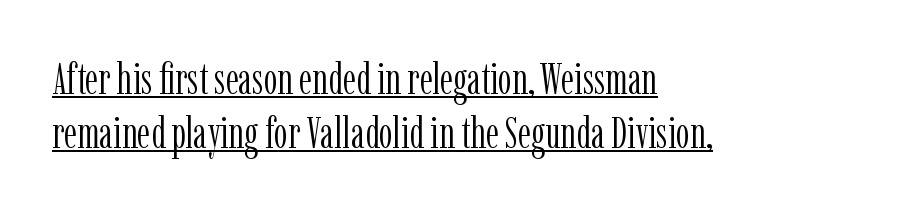
The image shows 44 px light, condensed serif type, upright; set left-aligned, line spacing 1.23x, normal letter spacing, underlined; low stroke contrast and a medium x-height.
